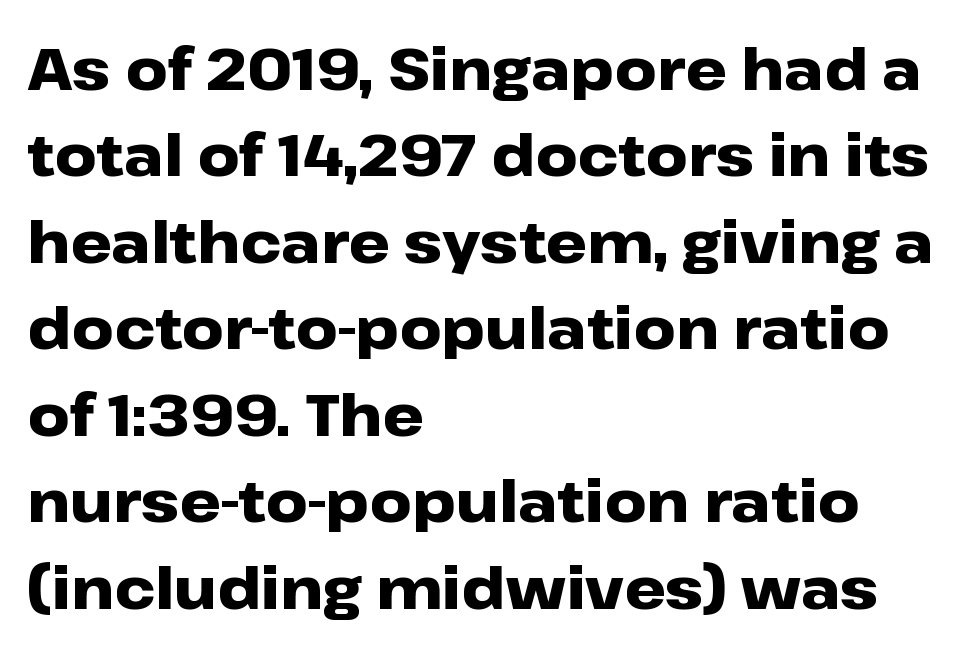
Stroke terminals: plain, sans-serif. These lines sit exactly where default settings would place them. Layout note: lines flush left. The glyphs have the mass of a bold cut.
